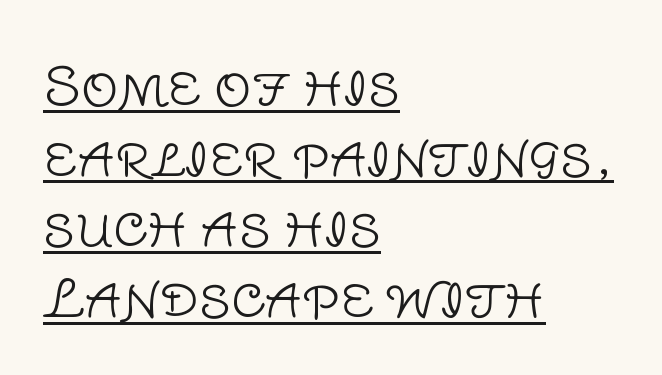
The image shows 52 px light sans-serif type; set left-aligned, normal line spacing (1.36x), normal letter spacing, underlined; low stroke contrast and a large x-height.
